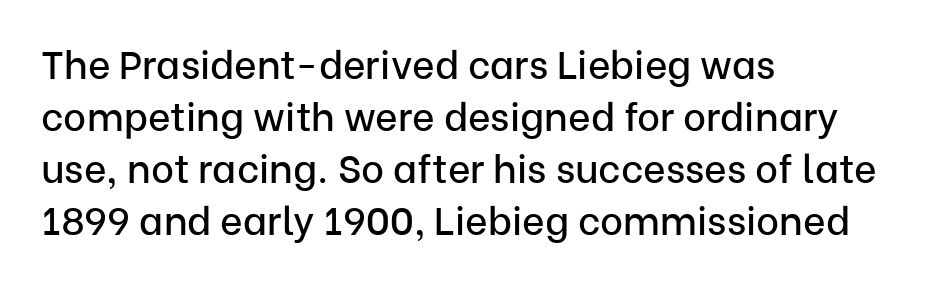
The image shows 39 px sans-serif type, upright; set left-aligned, normal line spacing (1.33x), normal letter spacing, not underlined; low stroke contrast and a medium x-height.
